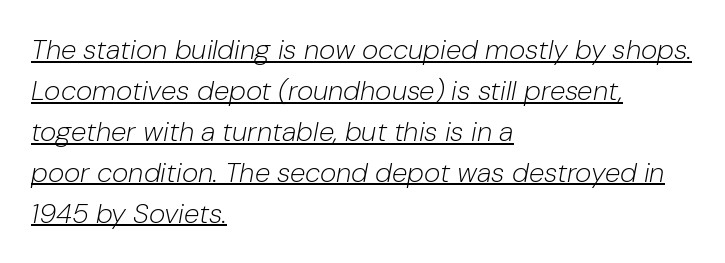
The image shows 28 px light type, italic (leaning right); set left-aligned, normal line spacing (1.46x), normal letter spacing, underlined; low stroke contrast and a medium x-height.
